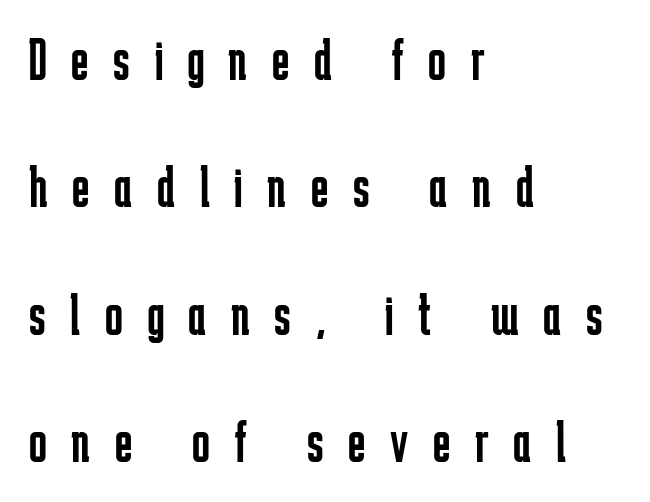
The image shows 59 px regular-weight, condensed sans-serif type, upright; set left-aligned, loose line spacing (2.16x), unusually wide letter spacing (+0.42 em), not underlined; low stroke contrast and a medium x-height.
